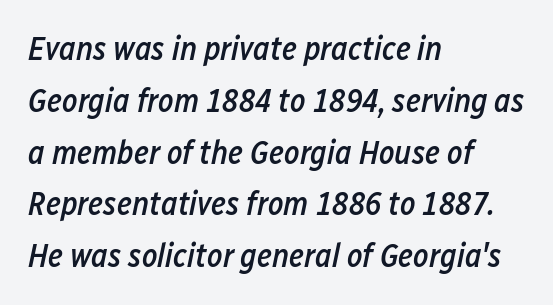
Q: Is the text bold? A: Semi-bold.
Q: Is the text italic (slanted)? A: Yes, it leans right by about 12 degrees.
Q: Is the text underlined? A: No.
Q: How is the paragraph aligned? A: Left-aligned.
Q: Is the spacing between letters normal or unusually wide? A: Normal.
Q: Is the spacing between lines tight, normal or loose? A: Normal.
Q: Width (condensed, normal, or wide)? A: Condensed.
Q: Stroke contrast? A: Low.
Q: x-height? A: Medium.
Q: Monospaced? A: No.
